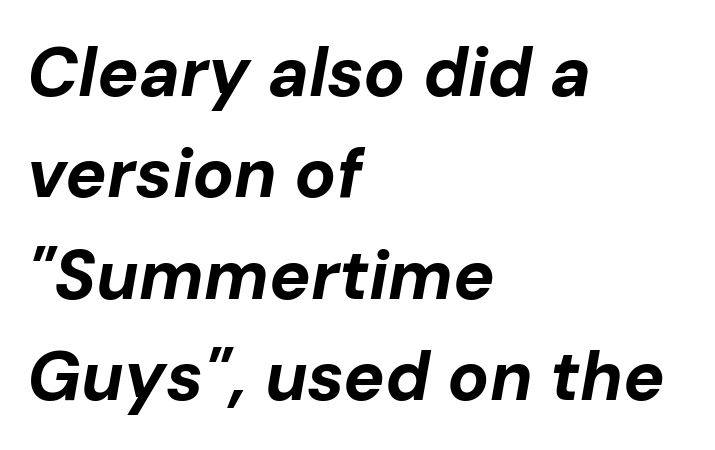
{"italic": "yes", "lean": "right", "slant_degrees": 10, "bold": "yes", "weight": "bold", "width": "normal", "stroke_contrast": "low", "x_height": "medium", "monospaced": "no", "underline": "no", "align": "left", "line_spacing": "normal", "line_spacing_ratio": 1.47, "letter_spacing": "normal", "letter_spacing_em": 0.0, "glyph_px": 69}
